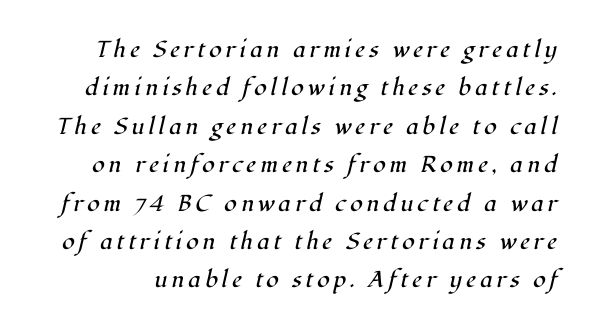
Q: Is the text bold? A: No.
Q: Is the text italic (slanted)? A: Yes, it leans right by about 12 degrees.
Q: Is the text underlined? A: No.
Q: Is the spacing between lines tight, normal or loose? A: Normal.
